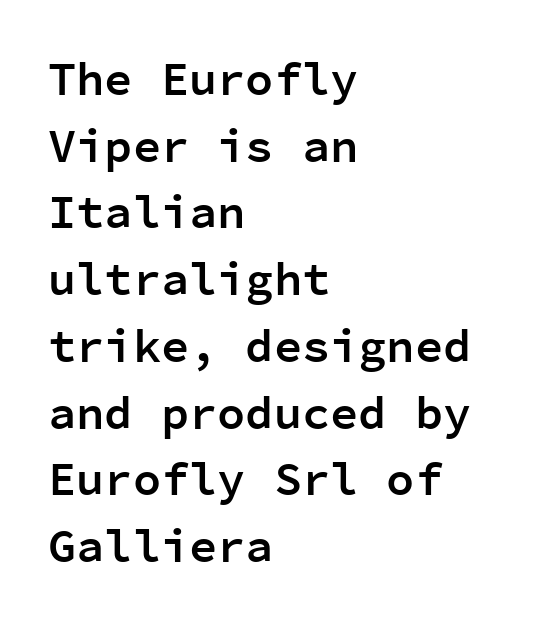
The image shows 47 px semibold sans-serif type, upright, monospaced; set left-aligned, normal line spacing (1.42x), normal letter spacing, not underlined; low stroke contrast and a medium x-height.
